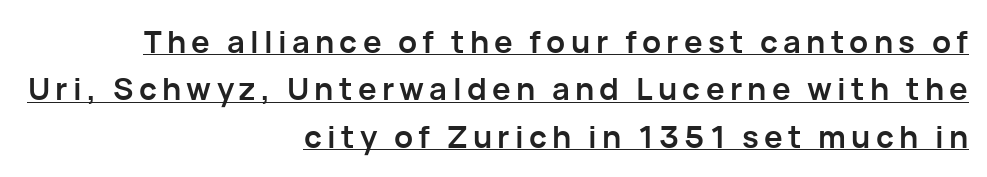
{"serif": "no", "italic": "no", "bold": "yes", "weight": "semibold", "width": "normal", "stroke_contrast": "low", "x_height": "medium", "monospaced": "no", "underline": "yes", "align": "right", "line_spacing": "normal", "line_spacing_ratio": 1.53, "glyph_px": 31}
